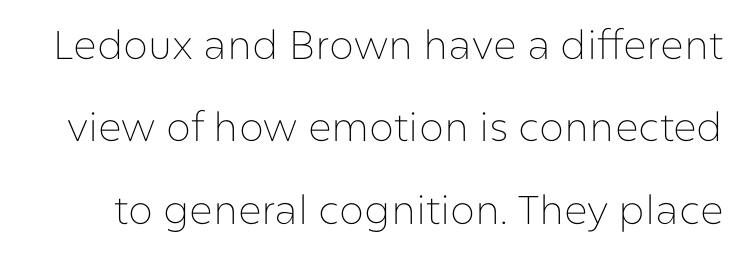
Weight: in the light-to-regular range. The foot of each line stays bare and open. Here the designer chose a conventional face with non-uniform glyph widths. Examine the stroke ends and you'll find no serifs. Caption: standard tracking, unaltered.
